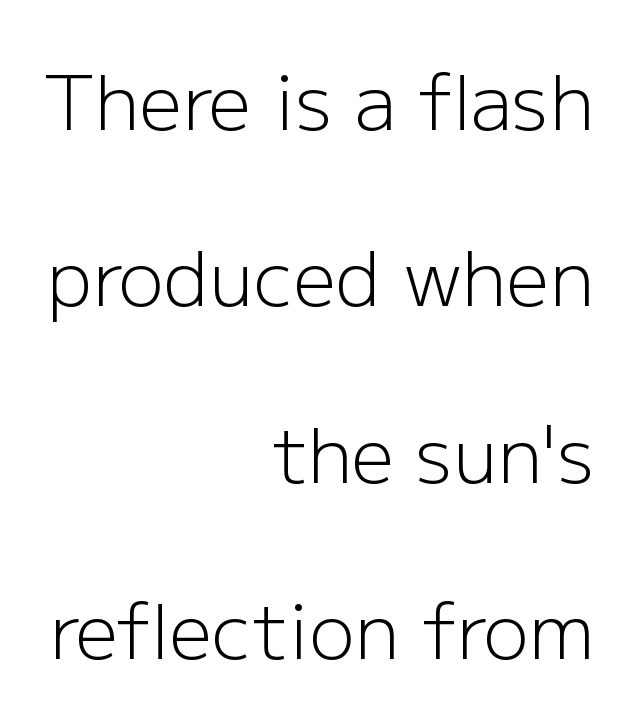
The image shows 76 px light sans-serif type, upright; set right-aligned, loose line spacing (2.32x), normal letter spacing, not underlined; low stroke contrast and a medium x-height.
